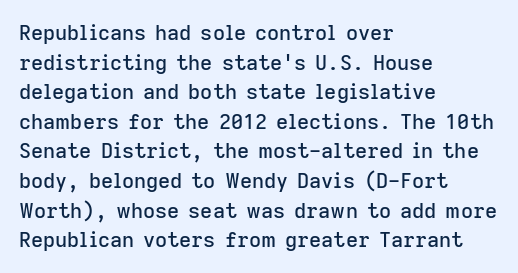
{"italic": "no", "underline": "no", "align": "left", "line_spacing": "normal", "line_spacing_ratio": 1.41, "letter_spacing": "normal", "letter_spacing_em": 0.0, "glyph_px": 21}
